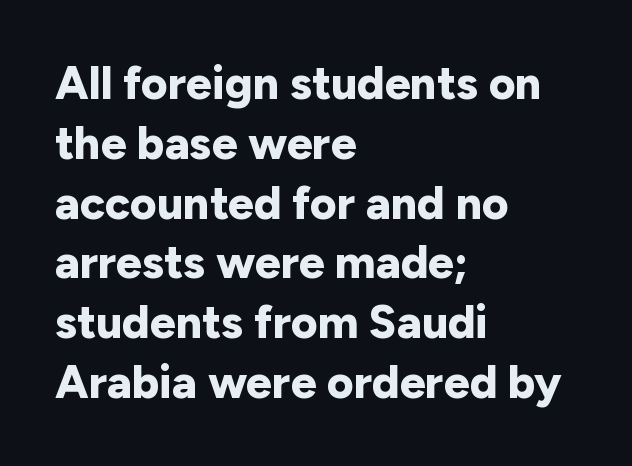
Q: Is the text bold? A: Yes.
Q: Is the text italic (slanted)? A: No, it is upright.
Q: Is the typeface a serif or a sans-serif typeface? A: Sans-serif.
Q: Is the text underlined? A: No.
Q: How is the paragraph aligned? A: Left-aligned.
Q: Is the spacing between letters normal or unusually wide? A: Normal.
Q: Is the spacing between lines tight, normal or loose? A: Normal.
Q: Width (condensed, normal, or wide)? A: Normal.
Q: Stroke contrast? A: Low.
Q: x-height? A: Medium.
Q: Monospaced? A: No.
